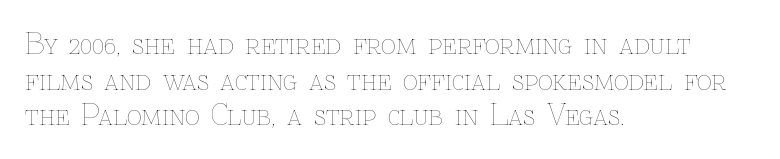
Q: Is the text bold? A: No.
Q: Is the text italic (slanted)? A: No, it is upright.
Q: Is the text underlined? A: No.
Q: How is the paragraph aligned? A: Left-aligned.
Q: Is the spacing between letters normal or unusually wide? A: Normal.
Q: Width (condensed, normal, or wide)? A: Normal.
Q: Stroke contrast? A: Low.
Q: x-height? A: Medium.
Q: Monospaced? A: No.
